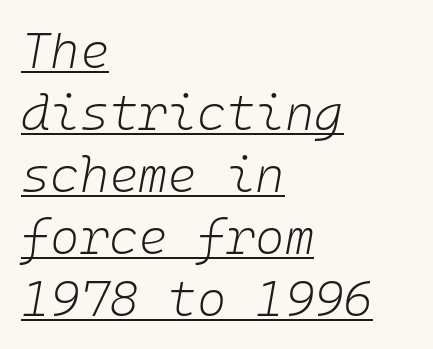
Tracking here is standard; glyphs follow each other at the usual distance. Every row of glyphs begins at an identical x-position on the left. The rendering uses the underline text-decoration. Emphasis-style slanted type is in use. Heft: none added — not bold.
